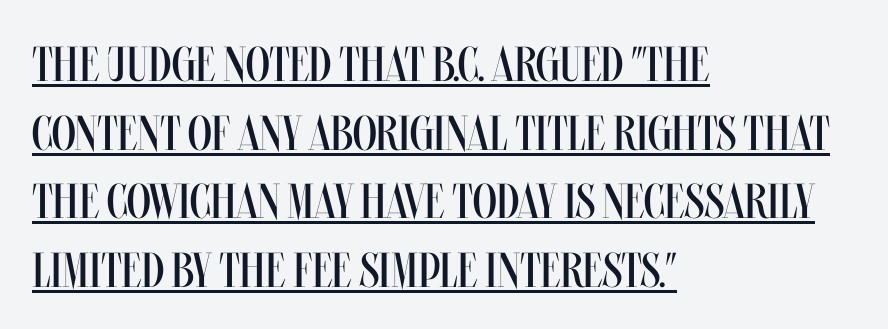
{"italic": "no", "bold": "no", "weight": "regular", "width": "condensed", "stroke_contrast": "medium", "x_height": "large", "monospaced": "no", "underline": "yes", "align": "left", "line_spacing": "normal", "line_spacing_ratio": 1.4, "letter_spacing": "normal", "letter_spacing_em": 0.0, "glyph_px": 49}
